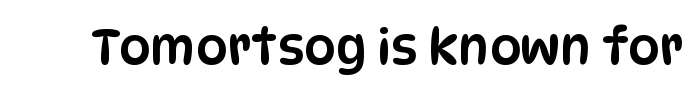
{"serif": "no", "italic": "no", "width": "condensed", "stroke_contrast": "low", "x_height": "large", "monospaced": "no", "underline": "no", "letter_spacing": "normal", "letter_spacing_em": 0.0, "glyph_px": 50}
